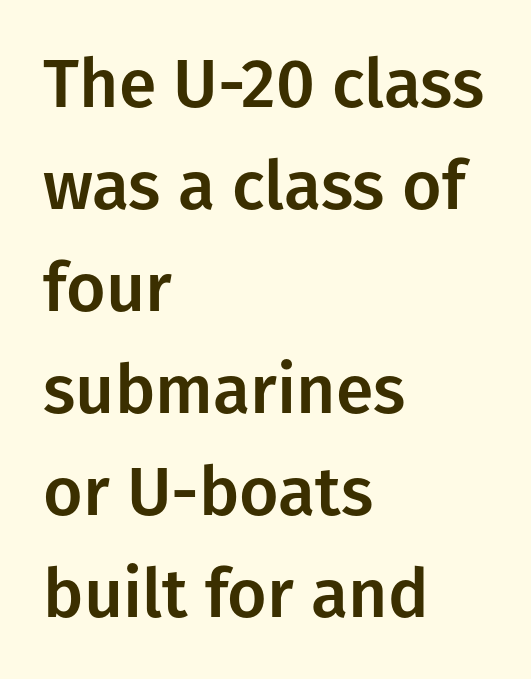
The image shows 68 px sans-serif type, upright; set left-aligned, normal line spacing (1.5x), normal letter spacing, not underlined; low stroke contrast and a medium x-height.
